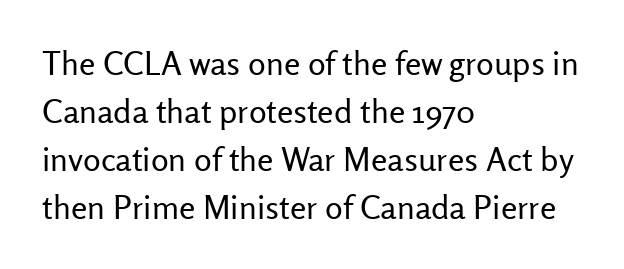
The image shows 33 px regular-weight sans-serif type, upright; set left-aligned, normal line spacing (1.45x), normal letter spacing, not underlined; low stroke contrast and a medium x-height.
